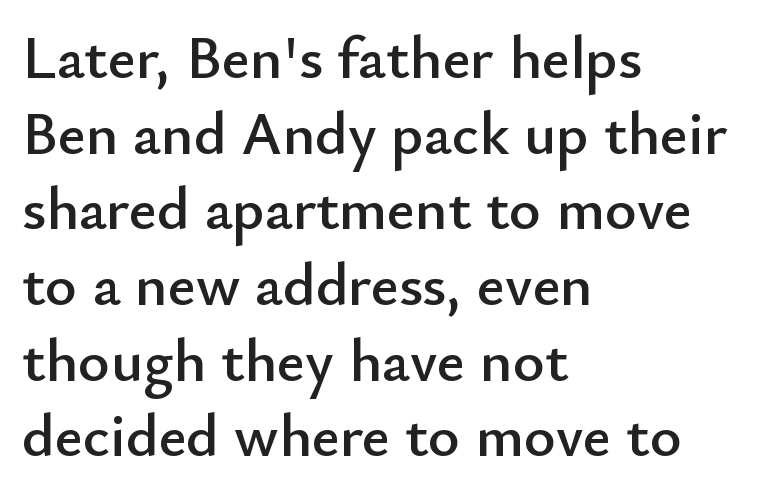
The image shows 61 px sans-serif type, upright; set left-aligned, line spacing 1.24x, normal letter spacing, not underlined; low stroke contrast and a small x-height.
